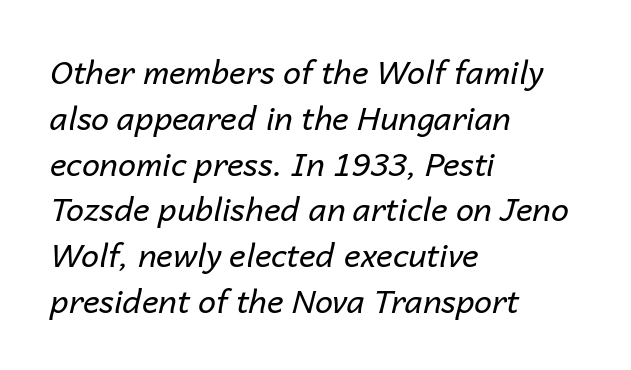
Q: Is the text bold? A: No.
Q: Is the text italic (slanted)? A: Yes, it leans right by about 14 degrees.
Q: Is the text underlined? A: No.
Q: How is the paragraph aligned? A: Left-aligned.
Q: Is the spacing between letters normal or unusually wide? A: Normal.
Q: Is the spacing between lines tight, normal or loose? A: Normal.
Q: Width (condensed, normal, or wide)? A: Normal.
Q: Stroke contrast? A: Low.
Q: x-height? A: Medium.
Q: Monospaced? A: No.
